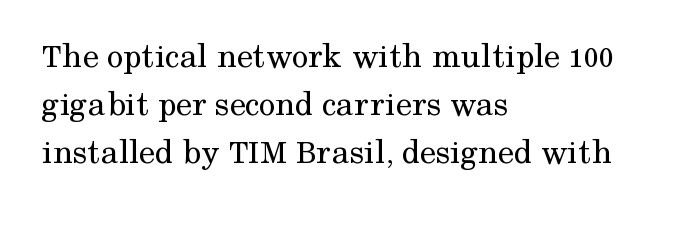
The image shows 36 px regular-weight serif type, upright; set left-aligned, normal line spacing (1.34x), normal letter spacing, not underlined; medium stroke contrast and a medium x-height.
